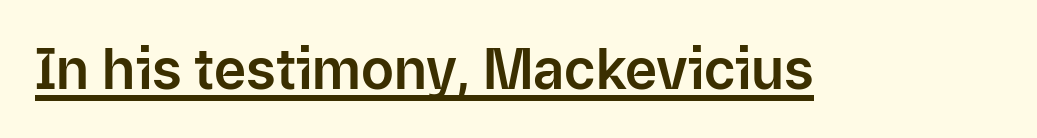
Students, observe the line beneath the letters — that is underlining. You can tell from the bare stems that sans-serif type was used. The rendering keeps characters at their native spacing. A typesetter would call this proportional, since set widths differ per character. Style check: upright.
